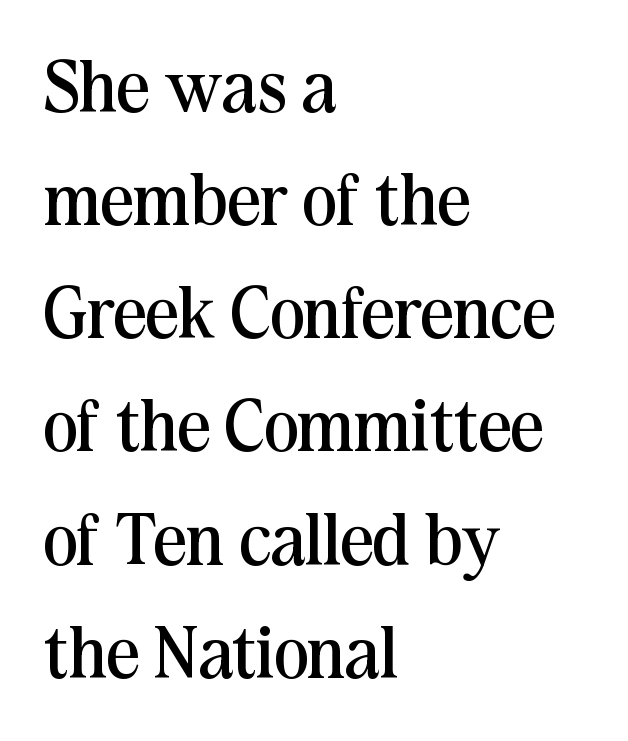
This is roman type, the default non-slanted kind. No letter is thick-stroked: the sample isn't bold. Check where the strokes stop: tiny serifs finish them off. The lines in this sample share a left origin and differ only in where they stop. Horizontal bands of white between lines are of average thickness.
